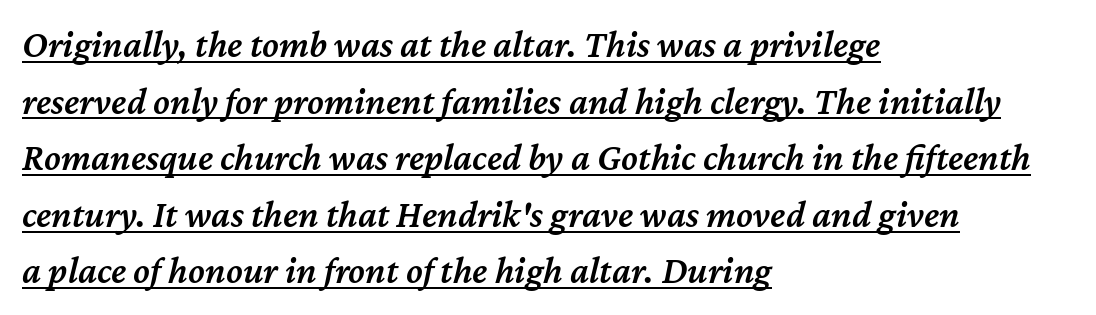
Posture: slanted. Tracking value appears to be zero — textbook default spacing. The letters are semibold — heavier than regular but short of a full bold. Each letter keeps its own natural width here, so spacing adapts to shape. Line beginnings align vertically; line endings do not.
